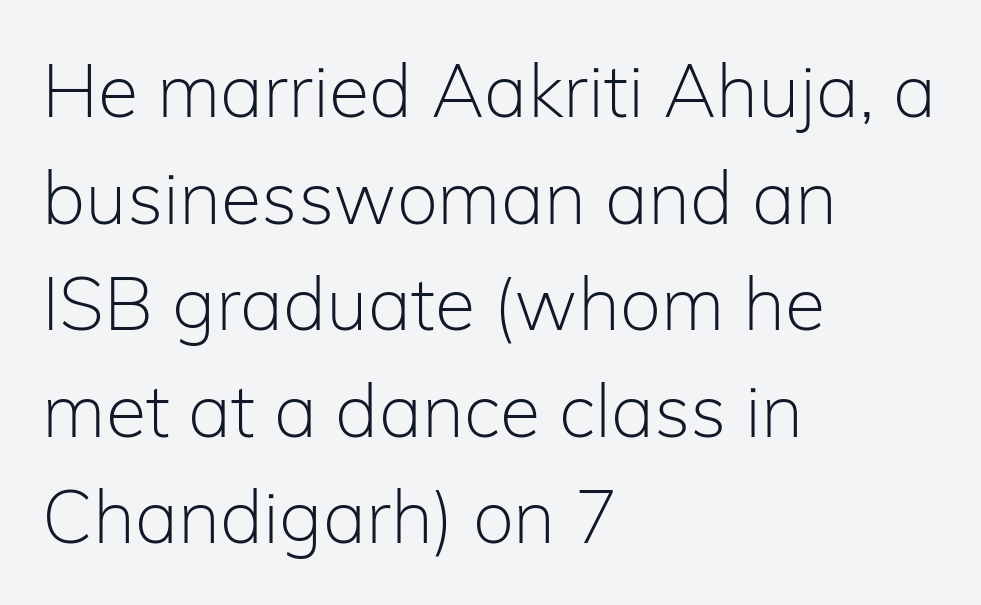
The image shows 74 px light sans-serif type, upright; set left-aligned, normal line spacing (1.44x), normal letter spacing, not underlined; low stroke contrast and a medium x-height.
